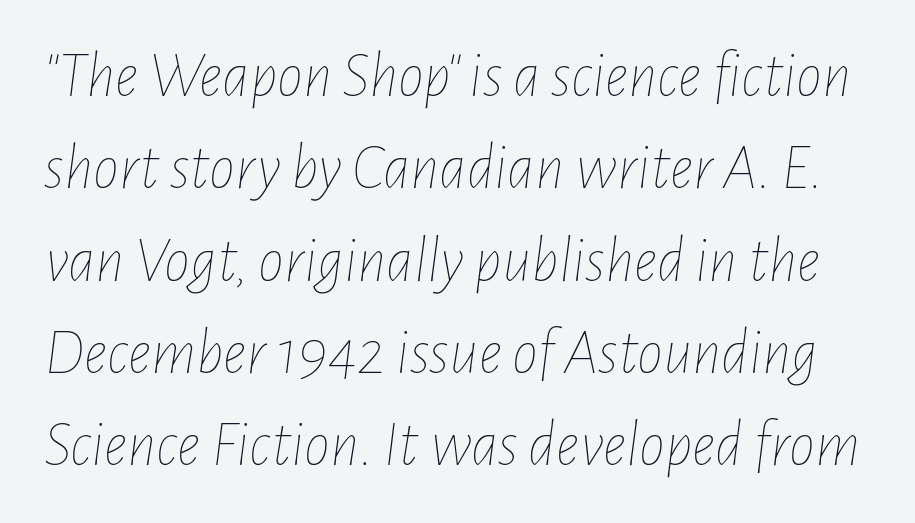
{"italic": "yes", "lean": "right", "slant_degrees": 7, "bold": "no", "weight": "thin", "width": "condensed", "stroke_contrast": "low", "x_height": "medium", "monospaced": "no", "underline": "no", "line_spacing": "normal", "line_spacing_ratio": 1.42, "letter_spacing": "normal", "letter_spacing_em": 0.0, "glyph_px": 65}
